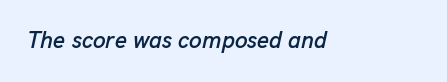
Q: Is the text italic (slanted)? A: Yes, it leans right by about 13 degrees.
Q: Is the text underlined? A: No.
Q: Is the spacing between letters normal or unusually wide? A: Normal.
